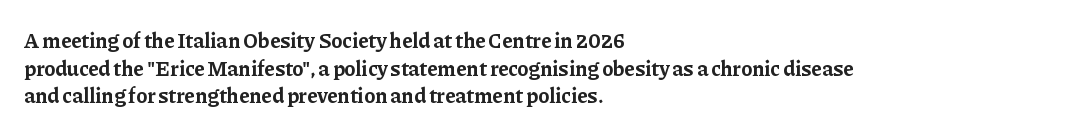
Normally led — the rows are evenly, conventionally spaced. Caption: standard tracking, unaltered. Check the space under the baseline: it is left empty. This sample is left-justified, so line endings fall wherever the words run out. These lines were composed using upright roman letters.
